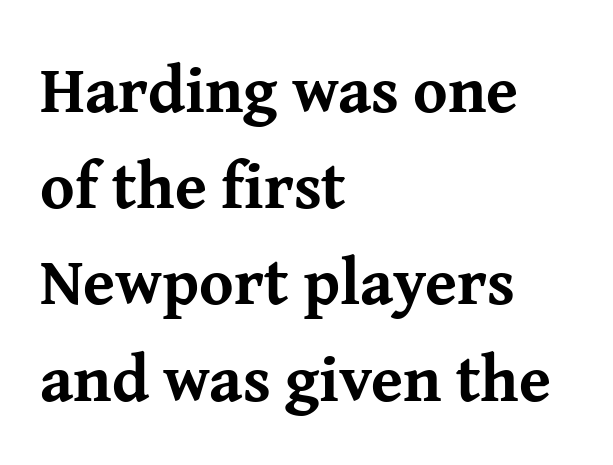
{"serif": "yes", "italic": "no", "bold": "yes", "weight": "bold", "width": "normal", "stroke_contrast": "medium", "x_height": "medium", "monospaced": "no", "underline": "no", "align": "left", "line_spacing": "normal", "line_spacing_ratio": 1.48, "letter_spacing": "normal", "letter_spacing_em": 0.0, "glyph_px": 65}
